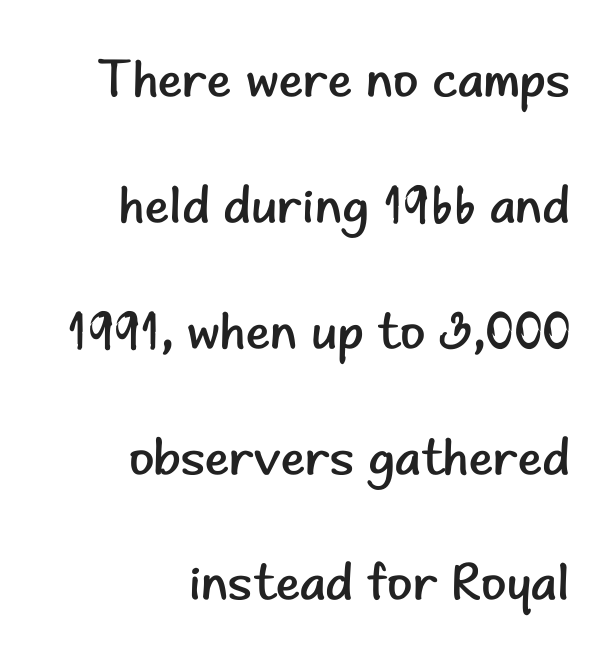
{"serif": "no", "italic": "no", "bold": "no", "weight": "regular", "width": "normal", "stroke_contrast": "low", "x_height": "small", "monospaced": "no", "underline": "no", "align": "right", "line_spacing": "loose", "line_spacing_ratio": 2.42, "letter_spacing": "normal", "letter_spacing_em": 0.0, "glyph_px": 52}
